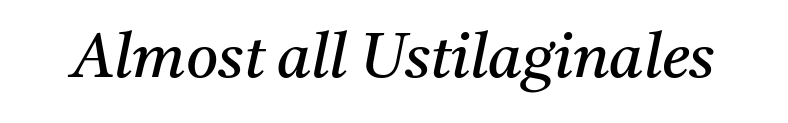
You can tell from the footed stems that serif type was used. The letters advance in unequal steps, a hallmark of proportional type. A bare baseline throughout the passage. Caption: standard tracking, unaltered. These lines were composed using italics.
